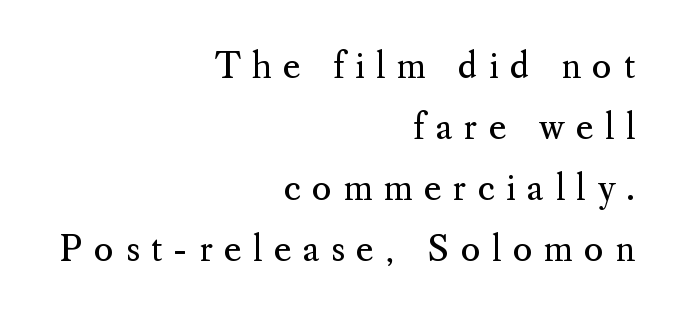
{"serif": "yes", "italic": "no", "bold": "no", "weight": "regular", "width": "normal", "stroke_contrast": "medium", "x_height": "small", "monospaced": "no", "underline": "no", "align": "right", "line_spacing_ratio": 1.79, "letter_spacing": "wide", "letter_spacing_em": 0.33, "glyph_px": 34}
